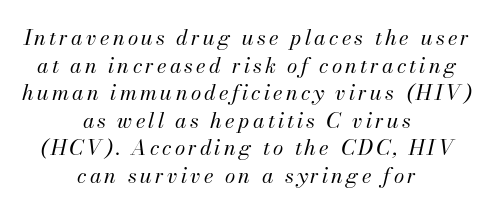
The line-height multiplier appears to be the usual default. This sample is center-justified, so both line endings float freely. Looking at the ascenders, they clearly lean. A light-to-regular cut is what we see here. Just letters on the line, the space beneath them empty.
